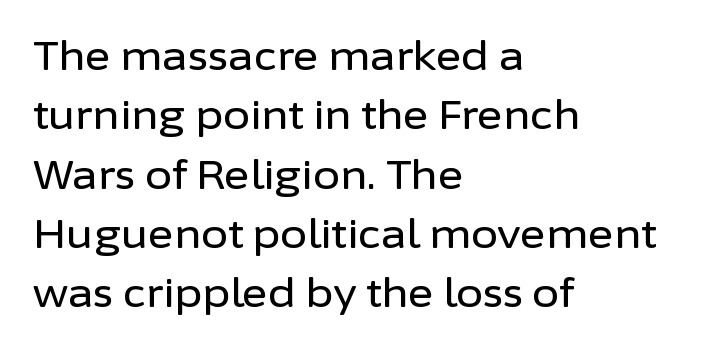
The image shows 39 px sans-serif type, upright; set left-aligned, normal line spacing (1.52x), normal letter spacing, not underlined; low stroke contrast and a medium x-height.
